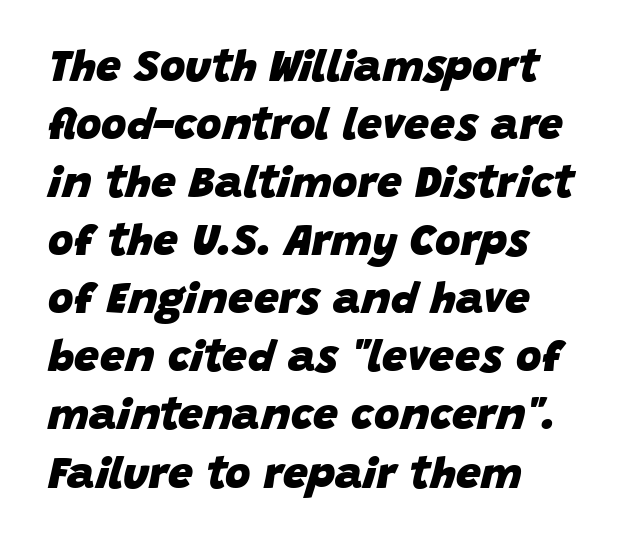
Q: Is the text bold? A: Yes.
Q: Is the text italic (slanted)? A: Yes, it leans right by about 15 degrees.
Q: Is the text underlined? A: No.
Q: How is the paragraph aligned? A: Left-aligned.
Q: Is the spacing between letters normal or unusually wide? A: Normal.
Q: Is the spacing between lines tight, normal or loose? A: Normal.
Q: Width (condensed, normal, or wide)? A: Normal.
Q: Stroke contrast? A: Low.
Q: x-height? A: Large.
Q: Monospaced? A: No.
